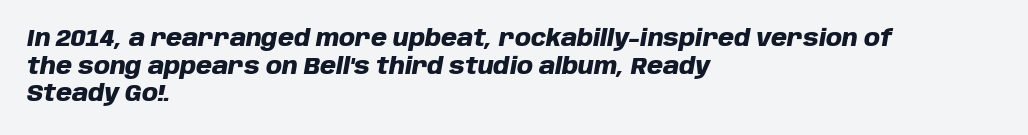
{"italic": "yes", "lean": "right", "slant_degrees": 10, "bold": "yes", "underline": "no", "align": "left", "line_spacing_ratio": 1.2, "letter_spacing": "normal", "letter_spacing_em": 0.0, "glyph_px": 23}
